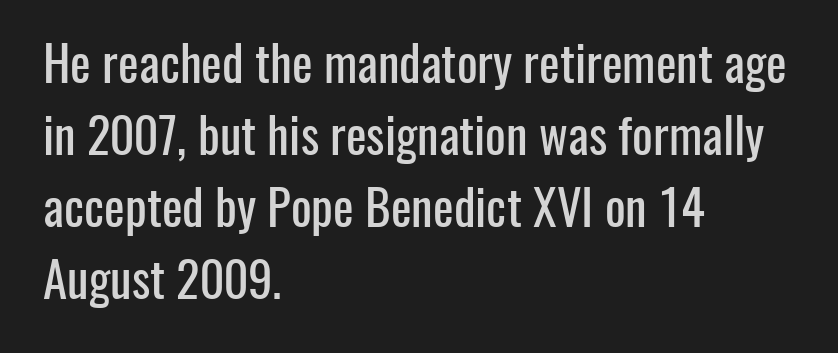
The image shows 49 px condensed sans-serif type, upright; set left-aligned, normal line spacing (1.47x), normal letter spacing, not underlined; low stroke contrast and a medium x-height.
